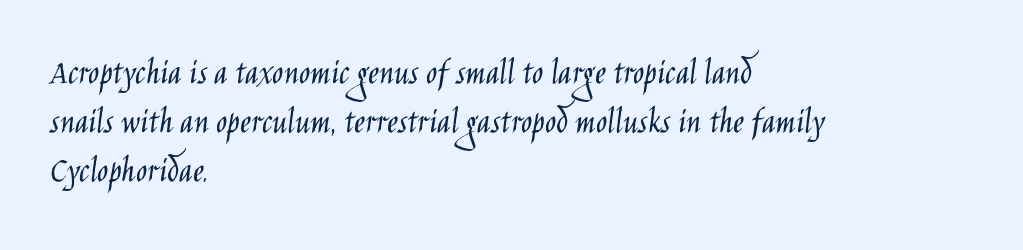
{"serif": "no", "bold": "no", "weight": "light", "width": "condensed", "stroke_contrast": "low", "x_height": "large", "monospaced": "no", "underline": "no", "align": "left", "line_spacing": "normal", "line_spacing_ratio": 1.33, "letter_spacing": "normal", "letter_spacing_em": 0.0, "glyph_px": 37}
